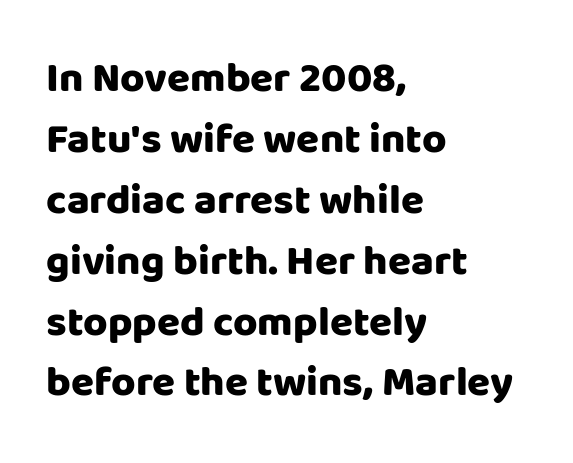
Q: Is the text bold? A: Yes.
Q: Is the text italic (slanted)? A: No, it is upright.
Q: Is the typeface a serif or a sans-serif typeface? A: Sans-serif.
Q: Is the text underlined? A: No.
Q: How is the paragraph aligned? A: Left-aligned.
Q: Is the spacing between letters normal or unusually wide? A: Normal.
Q: Is the spacing between lines tight, normal or loose? A: Normal.
Q: Width (condensed, normal, or wide)? A: Normal.
Q: Stroke contrast? A: Low.
Q: x-height? A: Large.
Q: Monospaced? A: No.
